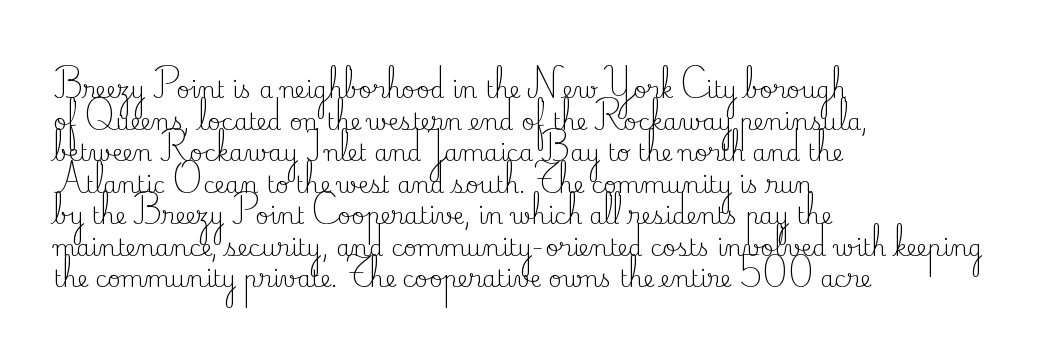
The strokes are not fattened; the text isn't bold. Beneath every word, the page is bare. Every row of glyphs begins at an identical x-position on the left. In terms of posture, this sample is upright.
